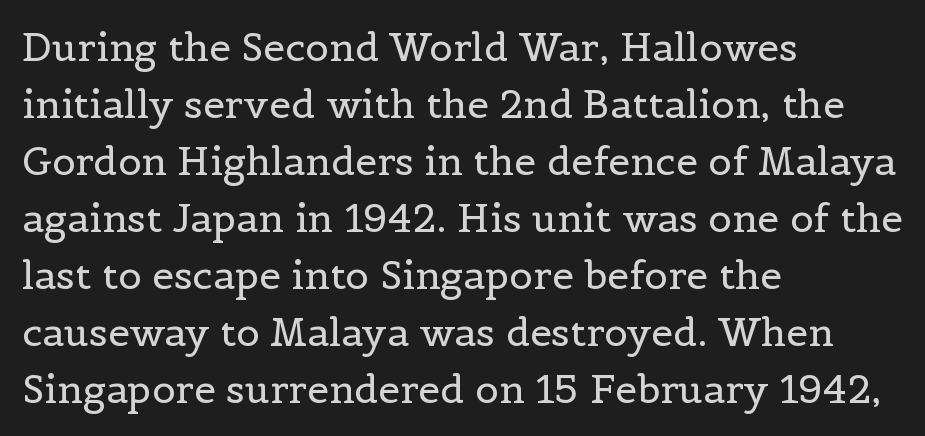
Tracking value appears to be zero — textbook default spacing. Does the type have serifs? Yes, each stem ends in a small foot. A typesetter would call this proportional, since set widths differ per character. In terms of leading, this rendering sits right in the middle. The glyphs are unaccompanied by any horizontal stroke below them. Stems here are at most as thick as an everyday book face.
